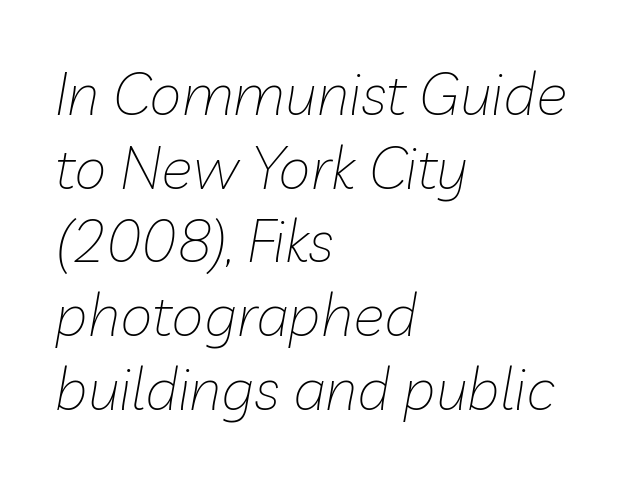
The image shows 59 px thin type, italic (leaning right); set left-aligned, normal line spacing (1.25x), normal letter spacing, not underlined; low stroke contrast and a medium x-height.
